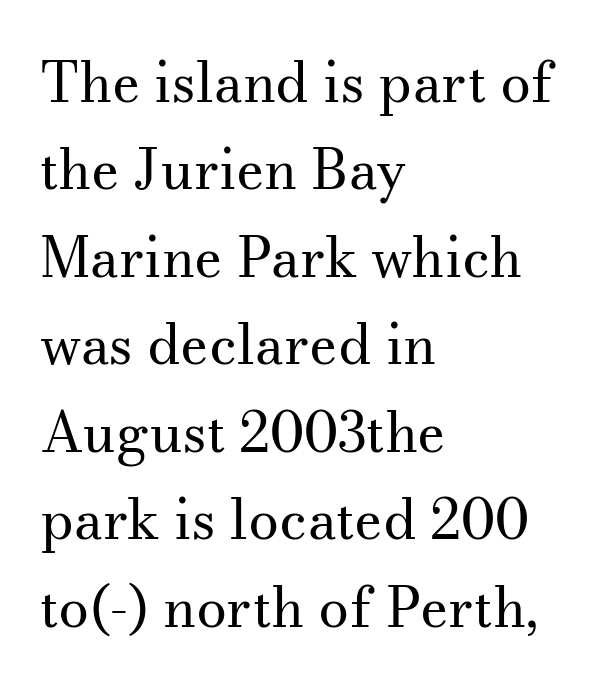
{"serif": "yes", "italic": "no", "bold": "no", "weight": "regular", "width": "normal", "stroke_contrast": "medium", "x_height": "small", "monospaced": "no", "underline": "no", "align": "left", "line_spacing": "normal", "line_spacing_ratio": 1.59, "letter_spacing": "normal", "letter_spacing_em": 0.0, "glyph_px": 55}
